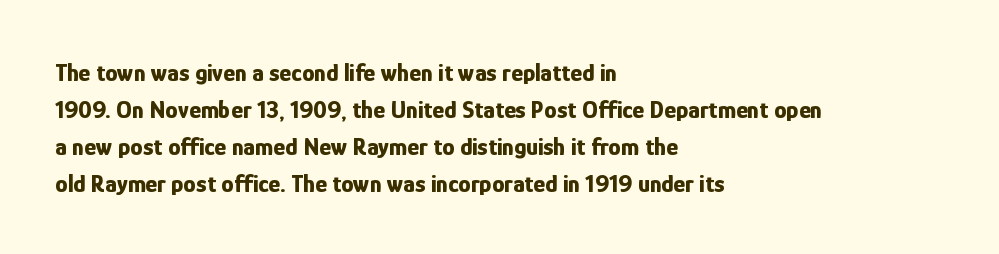
The image shows 25 px bold type, upright; set left-aligned, normal line spacing (1.48x), normal letter spacing, not underlined.
